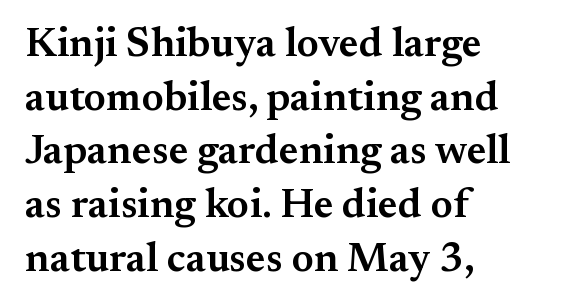
Q: Is the text bold? A: Semi-bold.
Q: Is the text italic (slanted)? A: No, it is upright.
Q: Is the typeface a serif or a sans-serif typeface? A: Serif.
Q: Is the text underlined? A: No.
Q: How is the paragraph aligned? A: Left-aligned.
Q: Is the spacing between letters normal or unusually wide? A: Normal.
Q: Is the spacing between lines tight, normal or loose? A: Normal.
Q: Width (condensed, normal, or wide)? A: Normal.
Q: Stroke contrast? A: Medium.
Q: x-height? A: Small.
Q: Monospaced? A: No.
